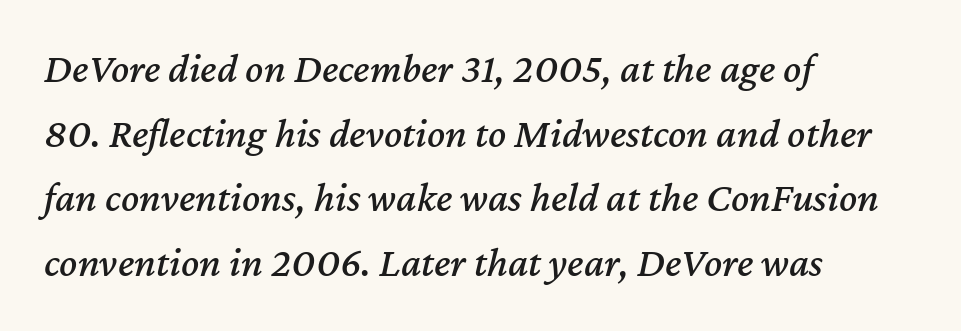
{"italic": "yes", "lean": "right", "slant_degrees": 12, "width": "normal", "stroke_contrast": "medium", "x_height": "medium", "monospaced": "no", "underline": "no", "align": "left", "line_spacing": "normal", "line_spacing_ratio": 1.54, "letter_spacing": "normal", "letter_spacing_em": 0.0, "glyph_px": 42}
